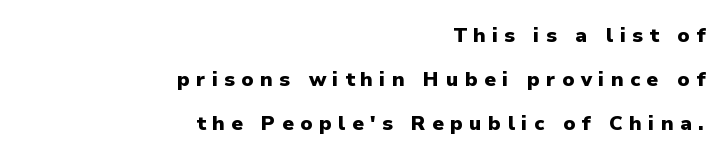
The image shows 20 px bold type, upright; set right-aligned, loose line spacing (2.21x), unusually wide letter spacing (+0.32 em), not underlined.
